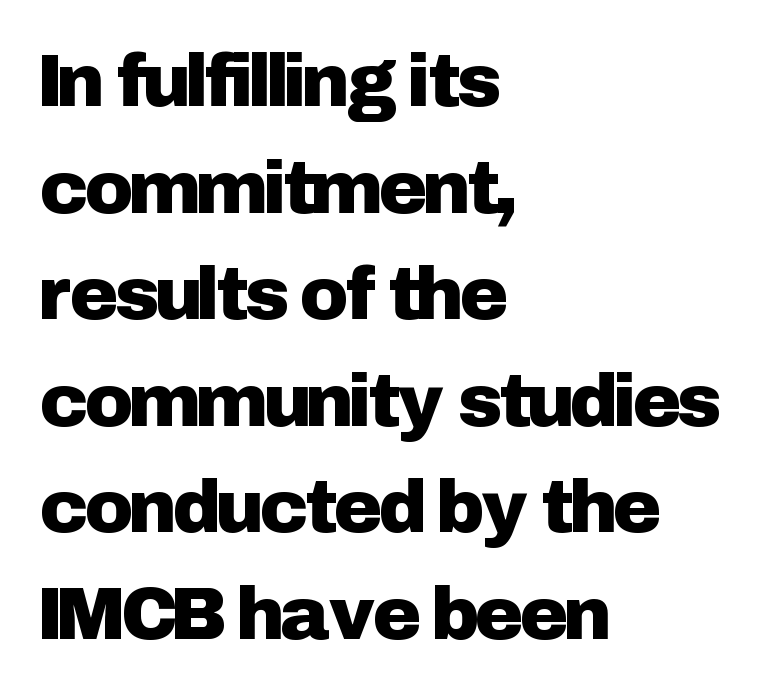
The line texture is even and compact thanks to regular tracking. Upright lettering throughout. The designer left line spacing at the default. Typeset ragged right — the left edge is the straight one. The typeface chosen for these lines omits serifs. Beneath every word, the page is bare.
